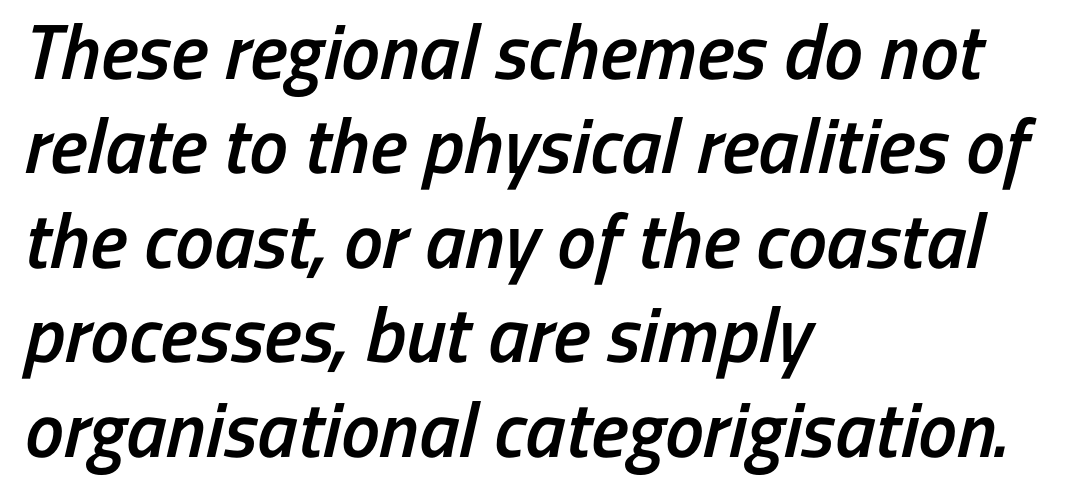
Q: Is the text bold? A: Semi-bold.
Q: Is the typeface a serif or a sans-serif typeface? A: Sans-serif.
Q: Is the text underlined? A: No.
Q: How is the paragraph aligned? A: Left-aligned.
Q: Is the spacing between letters normal or unusually wide? A: Normal.
Q: Width (condensed, normal, or wide)? A: Condensed.
Q: Stroke contrast? A: Low.
Q: x-height? A: Medium.
Q: Monospaced? A: No.
